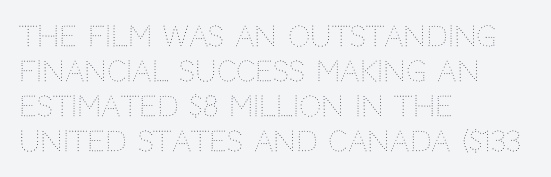
The image shows 28 px thin type, upright; set left-aligned, normal line spacing (1.25x), normal letter spacing, not underlined; medium stroke contrast and a large x-height.
